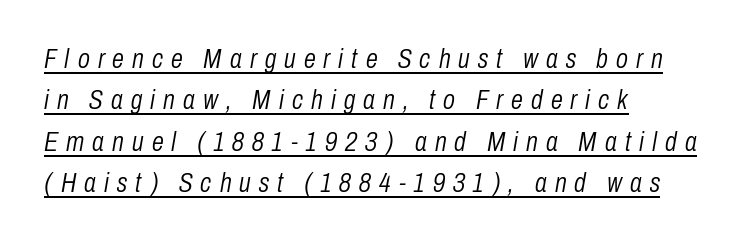
Beneath each row of characters lies a ruled line. The line-height multiplier appears to be the usual default. On a weight scale, this lands at 450 or below. The specimen reads as italic at a glance. Visually the block forms a straight wall on the left and a jagged coastline on the right.
